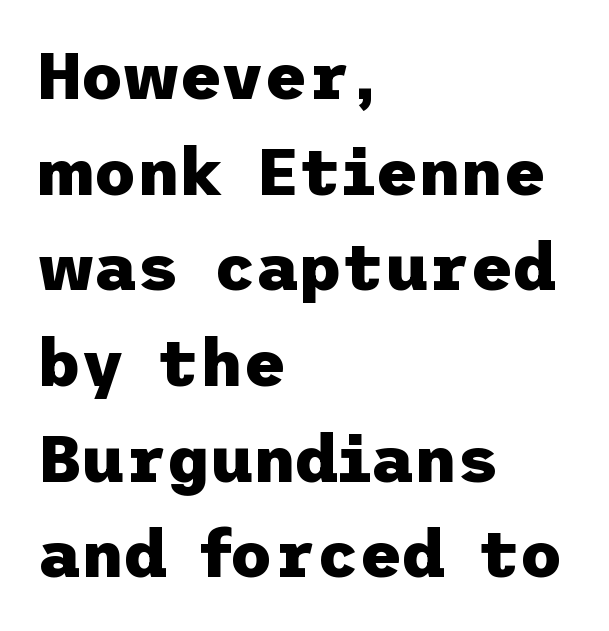
Q: Is the text bold? A: Yes.
Q: Is the text italic (slanted)? A: No, it is upright.
Q: Is the typeface a serif or a sans-serif typeface? A: Sans-serif.
Q: Is the text underlined? A: No.
Q: How is the paragraph aligned? A: Left-aligned.
Q: Is the spacing between letters normal or unusually wide? A: Normal.
Q: Is the spacing between lines tight, normal or loose? A: Normal.
Q: Width (condensed, normal, or wide)? A: Normal.
Q: Stroke contrast? A: Low.
Q: x-height? A: Medium.
